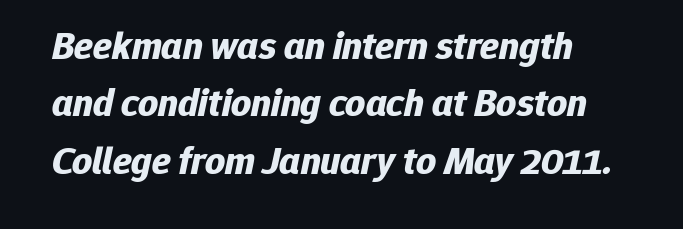
{"italic": "yes", "lean": "right", "slant_degrees": 12, "bold": "yes", "weight": "bold", "width": "normal", "stroke_contrast": "low", "x_height": "medium", "monospaced": "no", "underline": "no", "line_spacing": "normal", "line_spacing_ratio": 1.47, "letter_spacing": "normal", "letter_spacing_em": 0.0, "glyph_px": 39}
